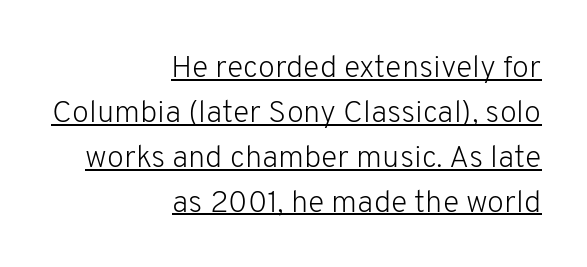
{"serif": "no", "italic": "no", "bold": "no", "weight": "light", "width": "normal", "stroke_contrast": "low", "x_height": "medium", "monospaced": "no", "underline": "yes", "align": "right", "line_spacing": "normal", "line_spacing_ratio": 1.45, "letter_spacing": "normal", "letter_spacing_em": 0.0, "glyph_px": 31}
